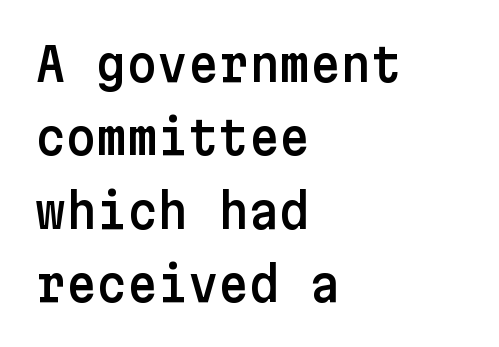
The image shows 47 px sans-serif type, upright; set left-aligned, normal line spacing (1.56x), normal letter spacing, not underlined; low stroke contrast and a medium x-height.
